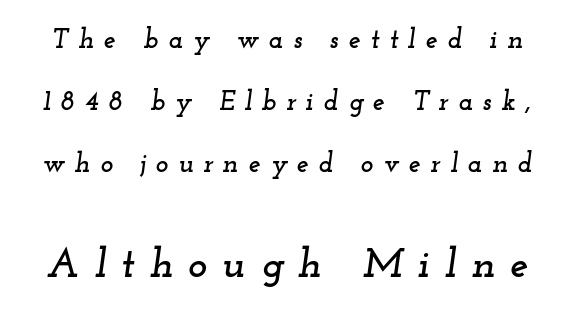
{"serif": "yes", "italic": "yes", "lean": "right", "slant_degrees": 12, "width": "wide", "stroke_contrast": "low", "x_height": "small", "monospaced": "no", "underline": "no", "line_spacing": "loose", "line_spacing_ratio": 2.3, "letter_spacing": "wide", "letter_spacing_em": 0.36, "larger_block": "second", "size_ratio": 1.52, "glyph_px": 41}
